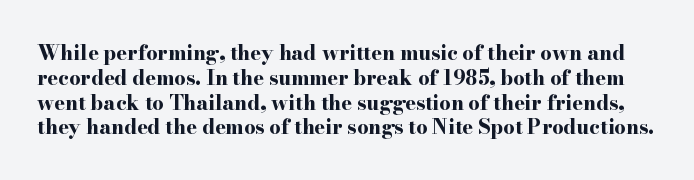
The image shows 20 px bold type, upright; set line spacing 1.24x, normal letter spacing, not underlined.
